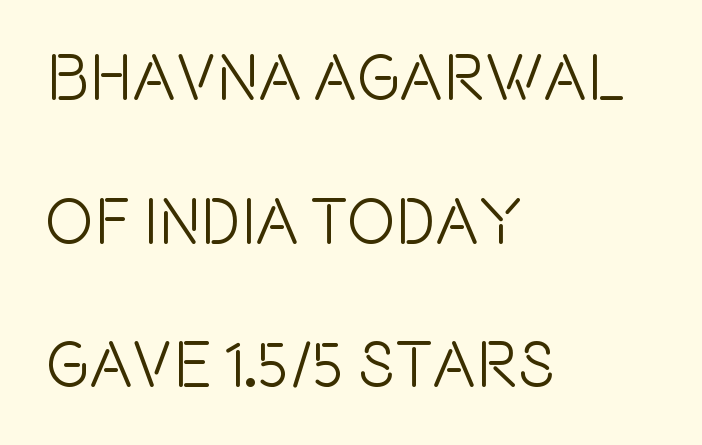
The ragged edge is on the right, which tells us the setting is flush left. Widely set lines give the paragraph a tall, airy silhouette. Typographically, this falls in the sans-serif category. This rendering leaves character spacing at its baseline value. Note the varied advance widths — an 'i' is clearly narrower than an 'm'.
